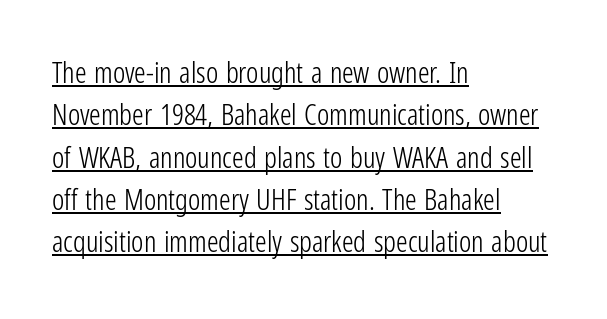
Q: Is the text bold? A: No.
Q: Is the text italic (slanted)? A: No, it is upright.
Q: Is the typeface a serif or a sans-serif typeface? A: Sans-serif.
Q: Is the text underlined? A: Yes.
Q: How is the paragraph aligned? A: Left-aligned.
Q: Is the spacing between letters normal or unusually wide? A: Normal.
Q: Is the spacing between lines tight, normal or loose? A: Normal.
Q: Width (condensed, normal, or wide)? A: Condensed.
Q: Stroke contrast? A: Low.
Q: x-height? A: Medium.
Q: Monospaced? A: No.
